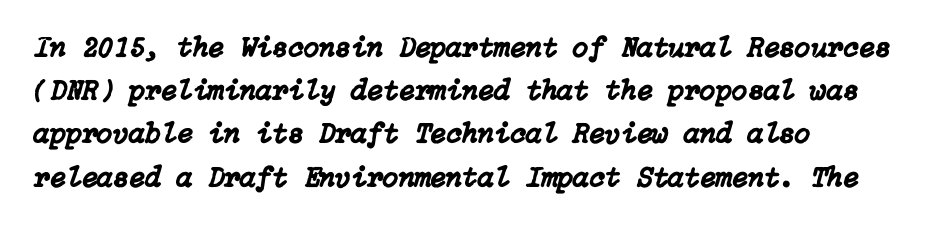
The image shows 29 px text type, italic (leaning right); set left-aligned, normal line spacing (1.49x), normal letter spacing, not underlined; low stroke contrast and a medium x-height.
